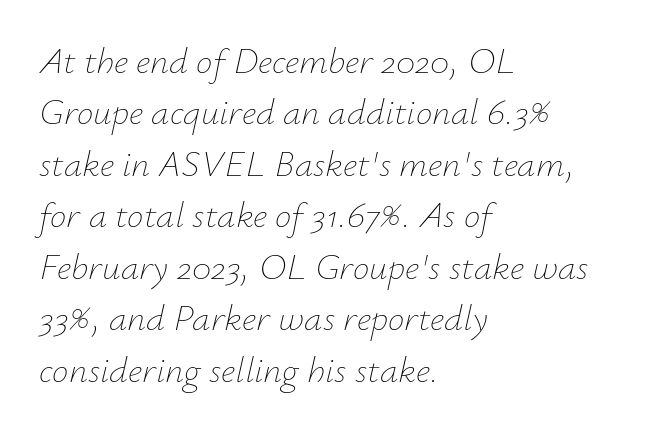
Q: Is the text bold? A: No.
Q: Is the text italic (slanted)? A: Yes, it leans right by about 12 degrees.
Q: Is the text underlined? A: No.
Q: How is the paragraph aligned? A: Left-aligned.
Q: Is the spacing between letters normal or unusually wide? A: Normal.
Q: Is the spacing between lines tight, normal or loose? A: Normal.
Q: Width (condensed, normal, or wide)? A: Normal.
Q: Stroke contrast? A: Low.
Q: x-height? A: Small.
Q: Monospaced? A: No.
